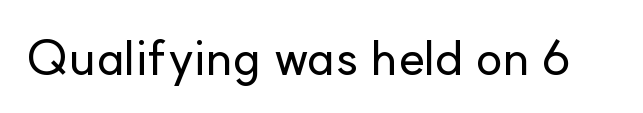
The image shows 50 px sans-serif type, upright; set normal letter spacing, not underlined; low stroke contrast and a small x-height.
